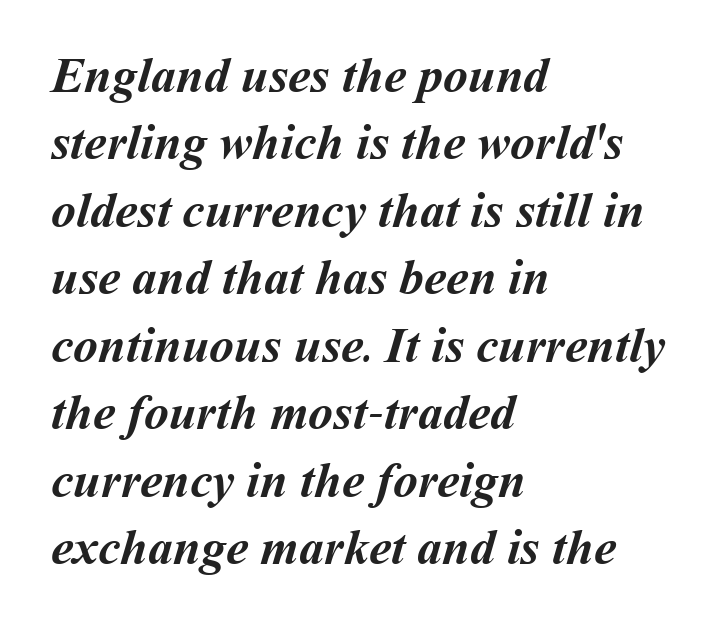
The paragraph shown leans on its left margin. Observe the ordinary spacing: letters are neighbours, not strangers. Check under the words: just untouched page. The space between consecutive lines is moderate. Each letter keeps its own natural width here, so spacing adapts to shape. In terms of weight, the rendering is a true, heavy bold.
